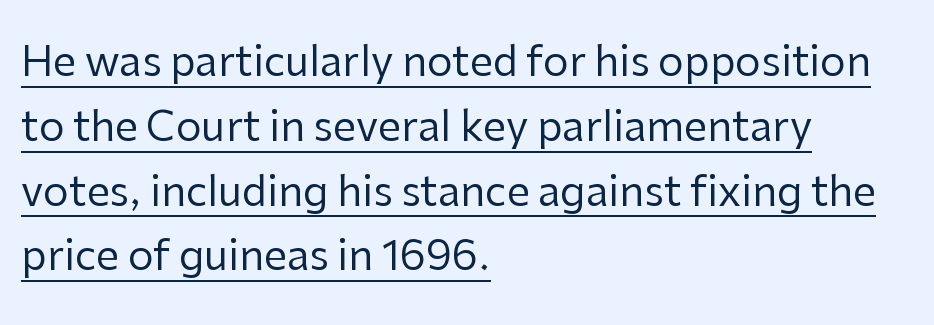
The image shows 41 px regular-weight sans-serif type, upright; set left-aligned, normal line spacing (1.58x), normal letter spacing, underlined; low stroke contrast and a medium x-height.
